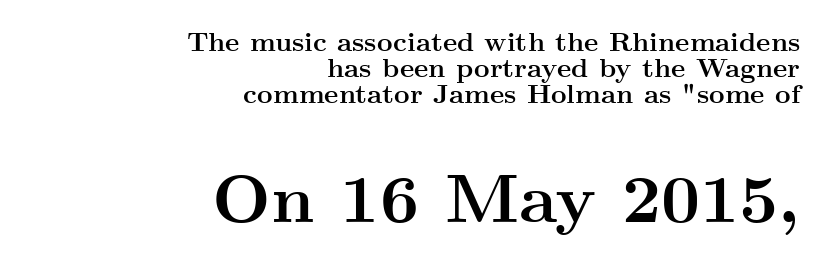
Where is the straight margin? On the right. These lines were composed using upright roman letters. Plenty of ink on the page — the face is bold. The font family rendered here belongs to the serif group. Character widths vary here, with narrow letters taking less room than wide ones.
